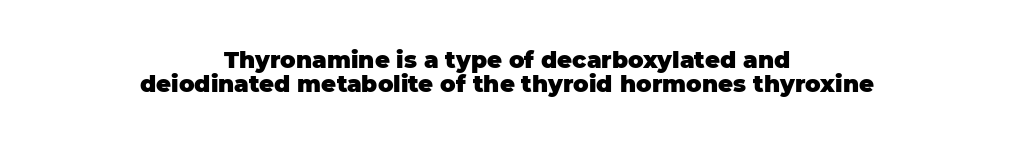
Q: Is the text bold? A: Yes.
Q: Is the text italic (slanted)? A: No, it is upright.
Q: Is the text underlined? A: No.
Q: How is the paragraph aligned? A: Centered.
Q: Is the spacing between letters normal or unusually wide? A: Normal.
Q: Is the spacing between lines tight, normal or loose? A: Tight.
